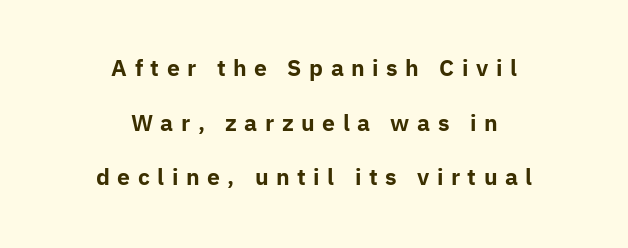
Q: Is the text bold? A: Yes.
Q: Is the text italic (slanted)? A: No, it is upright.
Q: Is the text underlined? A: No.
Q: How is the paragraph aligned? A: Centered.
Q: Is the spacing between letters normal or unusually wide? A: Unusually wide.
Q: Is the spacing between lines tight, normal or loose? A: Loose.
